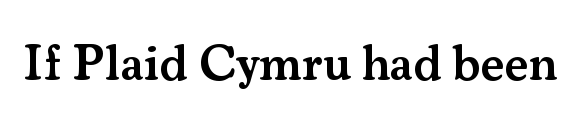
{"serif": "yes", "italic": "no", "bold": "semi", "weight": "semibold", "width": "normal", "stroke_contrast": "medium", "x_height": "small", "monospaced": "no", "underline": "no", "letter_spacing": "normal", "letter_spacing_em": 0.0, "glyph_px": 50}
